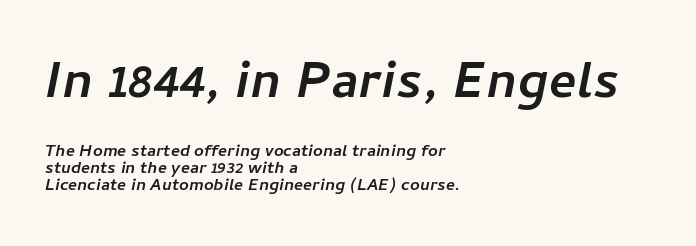
{"italic": "yes", "lean": "right", "slant_degrees": 11, "bold": "yes", "weight": "semibold", "width": "normal", "stroke_contrast": "low", "x_height": "medium", "monospaced": "no", "underline": "no", "align": "left", "line_spacing": "tight", "line_spacing_ratio": 1.0, "letter_spacing": "normal", "letter_spacing_em": 0.0, "larger_block": "first", "size_ratio": 3.06, "glyph_px": 52}
